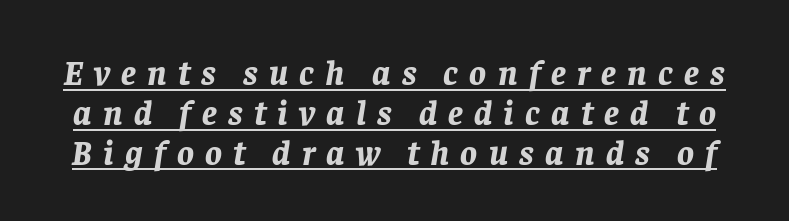
The image shows 35 px bold type, italic (leaning right); set tight line spacing (1.14x), unusually wide letter spacing (+0.32 em), underlined; low stroke contrast and a large x-height.
